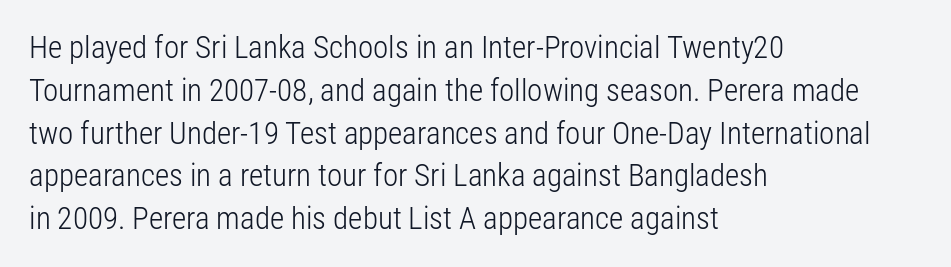
Quick note: underline off. Short note: letters normally spaced. Here the designer chose a conventional face with non-uniform glyph widths. The letters stand straight up with perfectly vertical stems.
